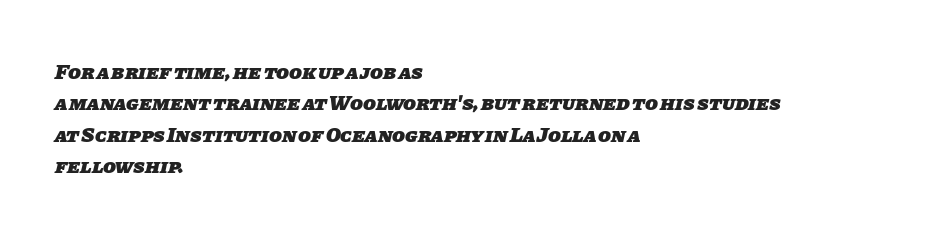
Q: Is the text bold? A: Yes.
Q: Is the text underlined? A: No.
Q: How is the paragraph aligned? A: Left-aligned.
Q: Is the spacing between letters normal or unusually wide? A: Normal.
Q: Is the spacing between lines tight, normal or loose? A: Normal.
